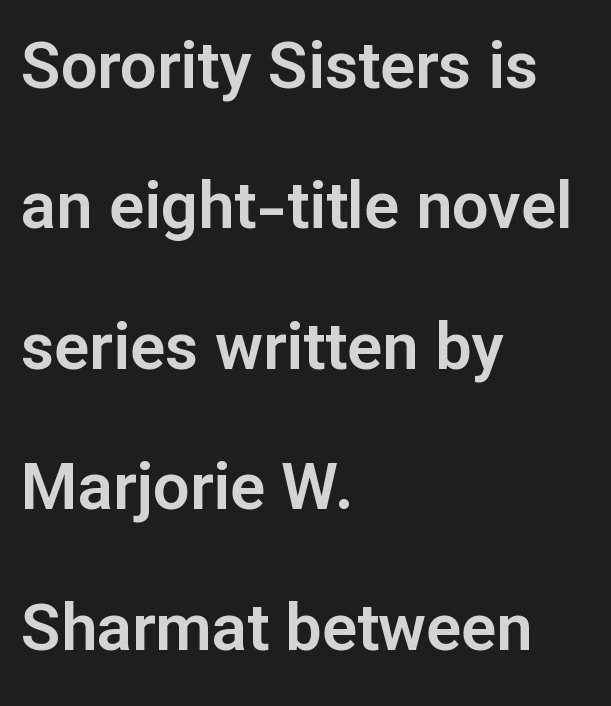
Q: Is the text italic (slanted)? A: No, it is upright.
Q: Is the typeface a serif or a sans-serif typeface? A: Sans-serif.
Q: Is the text underlined? A: No.
Q: How is the paragraph aligned? A: Left-aligned.
Q: Is the spacing between letters normal or unusually wide? A: Normal.
Q: Is the spacing between lines tight, normal or loose? A: Loose.
Q: Width (condensed, normal, or wide)? A: Normal.
Q: Stroke contrast? A: Low.
Q: x-height? A: Medium.
Q: Monospaced? A: No.
